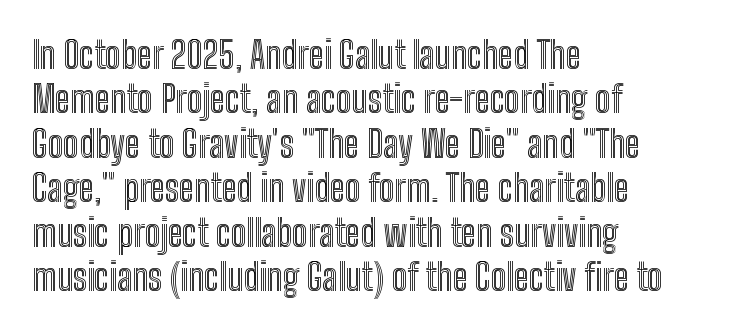
Q: Is the text italic (slanted)? A: No, it is upright.
Q: Is the text underlined? A: No.
Q: How is the paragraph aligned? A: Left-aligned.
Q: Is the spacing between letters normal or unusually wide? A: Normal.
Q: Width (condensed, normal, or wide)? A: Condensed.
Q: x-height? A: Medium.
Q: Monospaced? A: No.
